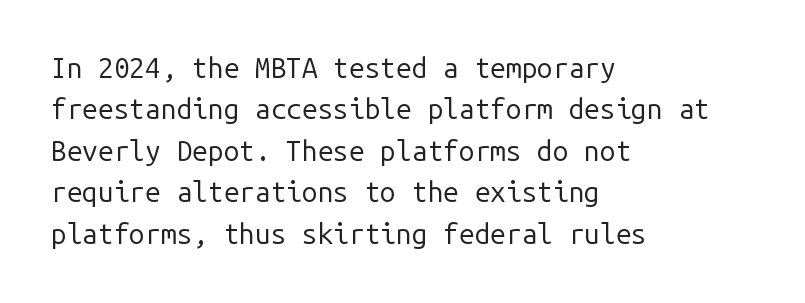
Look at the bottom of the vertical strokes: they stop flat, with no serifs. All the whitespace from short lines collects on the right. Observe the ordinary spacing: letters are neighbours, not strangers. Check the space under the baseline: it is left empty.
